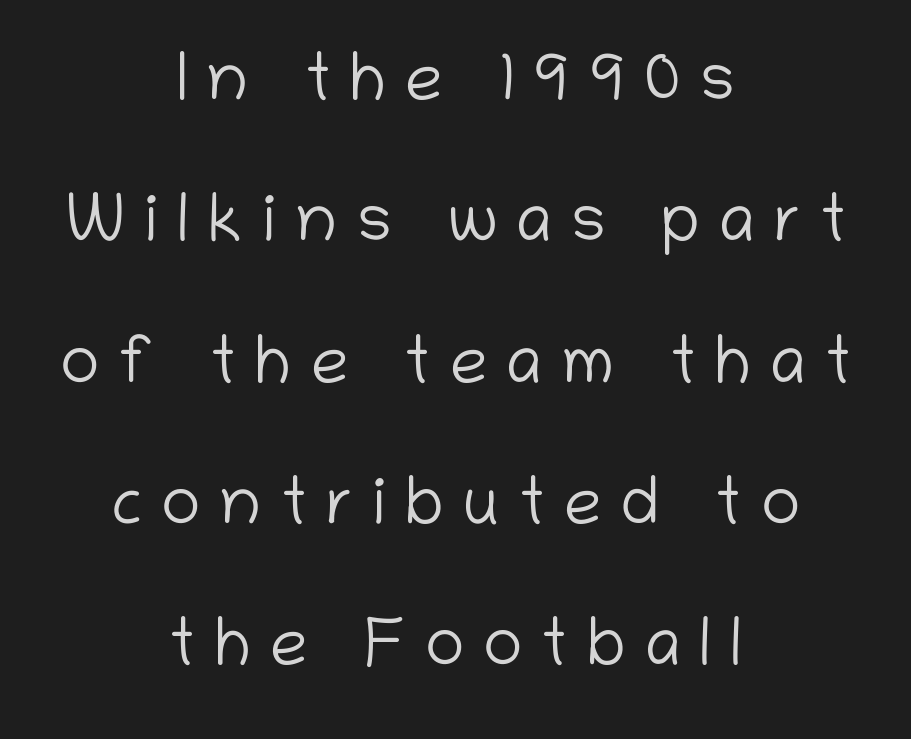
Q: Is the text bold? A: No.
Q: Is the text italic (slanted)? A: No, it is upright.
Q: Is the typeface a serif or a sans-serif typeface? A: Sans-serif.
Q: Is the text underlined? A: No.
Q: How is the paragraph aligned? A: Centered.
Q: Is the spacing between letters normal or unusually wide? A: Unusually wide.
Q: Is the spacing between lines tight, normal or loose? A: Loose.
Q: Width (condensed, normal, or wide)? A: Normal.
Q: Stroke contrast? A: Low.
Q: x-height? A: Medium.
Q: Monospaced? A: No.
